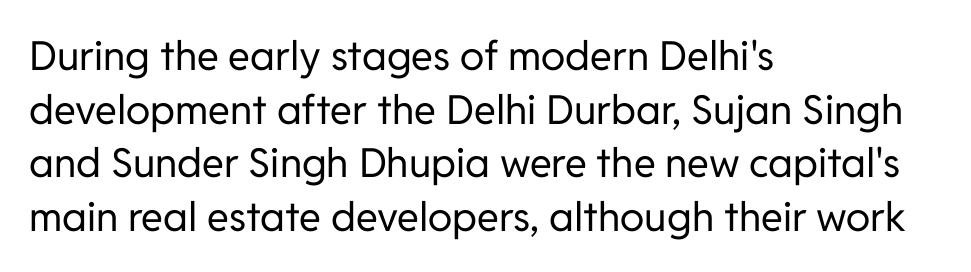
The image shows 40 px regular-weight sans-serif type, upright; set left-aligned, normal line spacing (1.34x), normal letter spacing, not underlined; low stroke contrast and a medium x-height.
